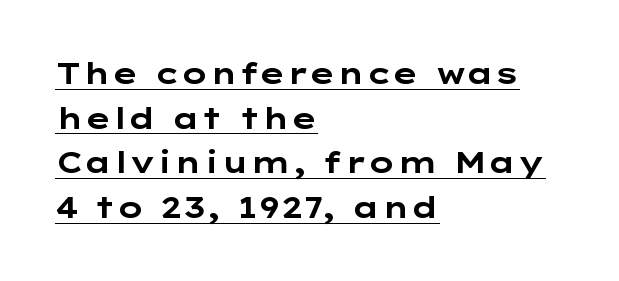
The image shows 29 px bold, wide sans-serif type, upright; set left-aligned, normal line spacing (1.54x), normal letter spacing, underlined; low stroke contrast and a medium x-height.
